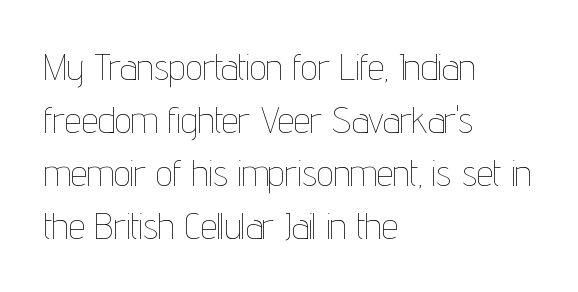
Q: Is the text bold? A: No.
Q: Is the text italic (slanted)? A: No, it is upright.
Q: Is the text underlined? A: No.
Q: How is the paragraph aligned? A: Left-aligned.
Q: Is the spacing between letters normal or unusually wide? A: Normal.
Q: Is the spacing between lines tight, normal or loose? A: Normal.
Q: Width (condensed, normal, or wide)? A: Condensed.
Q: Stroke contrast? A: Low.
Q: x-height? A: Medium.
Q: Monospaced? A: No.
